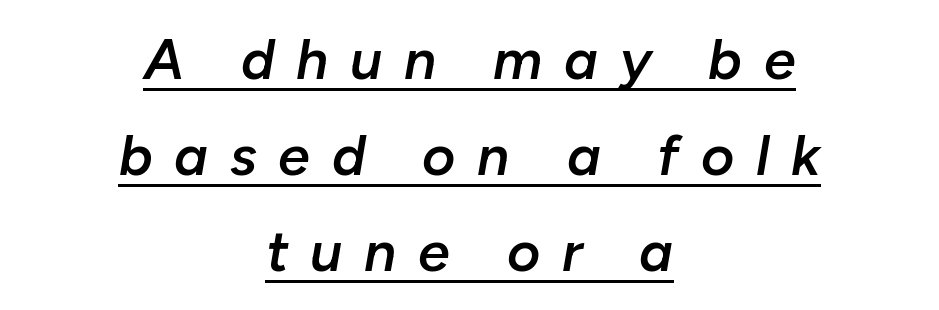
Q: Is the text bold? A: Semi-bold.
Q: Is the text italic (slanted)? A: Yes, it leans right by about 10 degrees.
Q: Is the text underlined? A: Yes.
Q: How is the paragraph aligned? A: Centered.
Q: Is the spacing between letters normal or unusually wide? A: Unusually wide.
Q: Is the spacing between lines tight, normal or loose? A: Normal.
Q: Width (condensed, normal, or wide)? A: Normal.
Q: Stroke contrast? A: Low.
Q: x-height? A: Medium.
Q: Monospaced? A: No.
